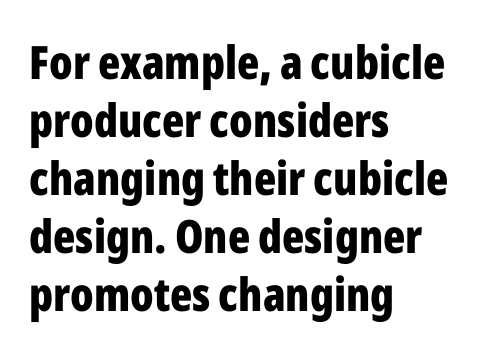
{"serif": "no", "italic": "no", "bold": "yes", "weight": "bold", "width": "condensed", "stroke_contrast": "low", "x_height": "medium", "monospaced": "no", "underline": "no", "align": "left", "line_spacing": "normal", "line_spacing_ratio": 1.26, "letter_spacing": "normal", "letter_spacing_em": 0.0, "glyph_px": 46}
